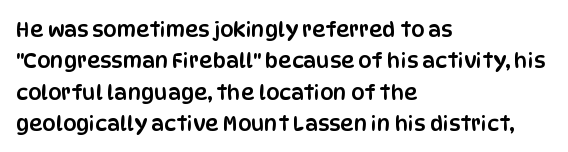
{"italic": "no", "underline": "no", "align": "left", "line_spacing": "normal", "line_spacing_ratio": 1.49, "letter_spacing": "normal", "letter_spacing_em": 0.0, "glyph_px": 21}
